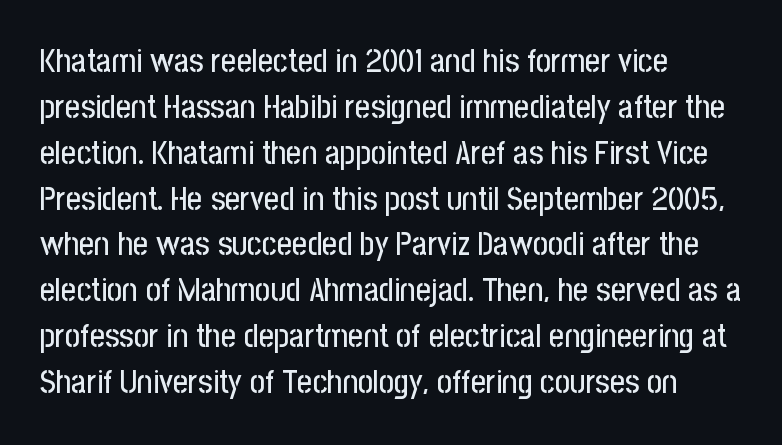
The rag falls on the right side of this text block. Unlike italic type, these characters show no tilt at all. Stroke terminals: plain, sans-serif. What's the leading like? Ordinary, nothing unusual. Character widths vary here, with narrow letters taking less room than wide ones. Underlining? Definitely not there.
